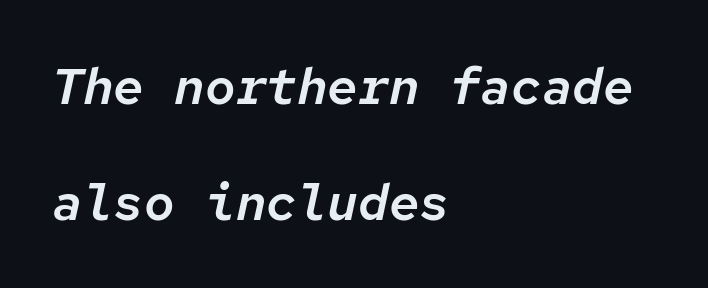
{"italic": "yes", "lean": "right", "slant_degrees": 12, "width": "normal", "stroke_contrast": "low", "x_height": "medium", "monospaced": "yes", "underline": "no", "align": "left", "line_spacing": "loose", "line_spacing_ratio": 2.27, "letter_spacing": "normal", "letter_spacing_em": 0.0, "glyph_px": 51}
